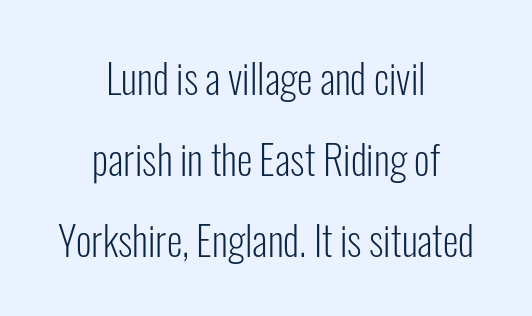
Q: Is the text bold? A: No.
Q: Is the text italic (slanted)? A: No, it is upright.
Q: Is the typeface a serif or a sans-serif typeface? A: Sans-serif.
Q: Is the text underlined? A: No.
Q: How is the paragraph aligned? A: Centered.
Q: Is the spacing between letters normal or unusually wide? A: Normal.
Q: Is the spacing between lines tight, normal or loose? A: Loose.
Q: Width (condensed, normal, or wide)? A: Condensed.
Q: Stroke contrast? A: Low.
Q: x-height? A: Medium.
Q: Monospaced? A: No.
